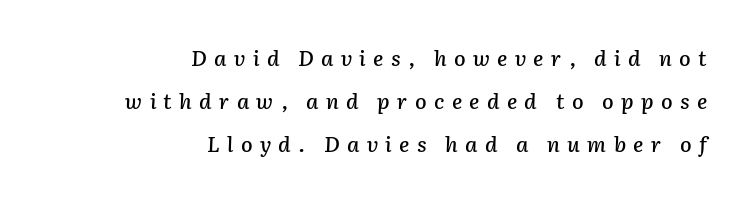
The image shows 21 px text type, italic (leaning right); set right-aligned, loose line spacing (2.05x), unusually wide letter spacing (+0.35 em), not underlined.
